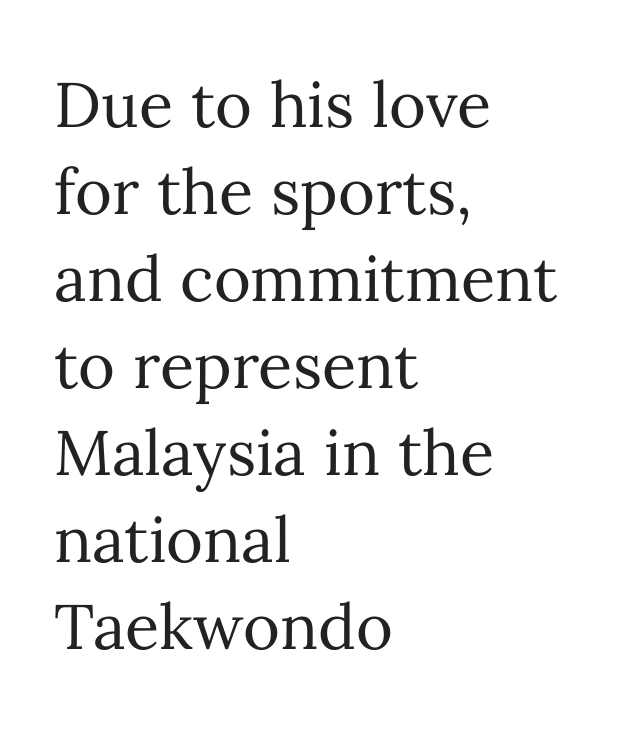
Q: Is the text bold? A: No.
Q: Is the text italic (slanted)? A: No, it is upright.
Q: Is the text underlined? A: No.
Q: How is the paragraph aligned? A: Left-aligned.
Q: Is the spacing between letters normal or unusually wide? A: Normal.
Q: Is the spacing between lines tight, normal or loose? A: Normal.
Q: Width (condensed, normal, or wide)? A: Normal.
Q: Stroke contrast? A: Medium.
Q: x-height? A: Medium.
Q: Monospaced? A: No.
